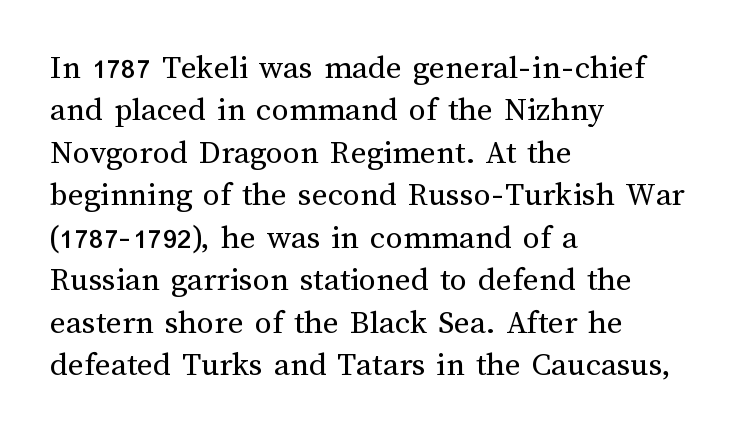
{"italic": "no", "bold": "no", "weight": "regular", "width": "normal", "stroke_contrast": "medium", "x_height": "medium", "monospaced": "no", "underline": "no", "align": "left", "line_spacing": "normal", "line_spacing_ratio": 1.25, "letter_spacing": "normal", "letter_spacing_em": 0.0, "glyph_px": 34}
